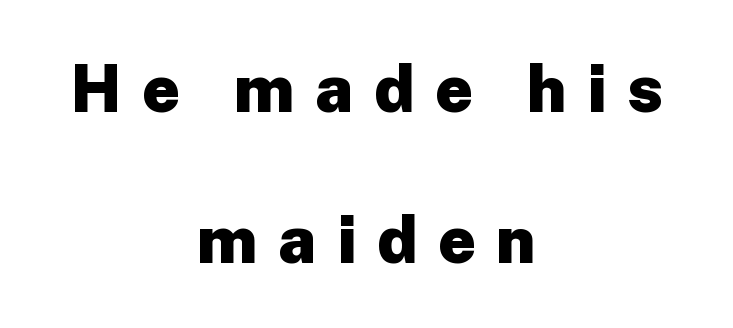
Q: Is the text bold? A: Yes.
Q: Is the text italic (slanted)? A: No, it is upright.
Q: Is the typeface a serif or a sans-serif typeface? A: Sans-serif.
Q: Is the text underlined? A: No.
Q: How is the paragraph aligned? A: Centered.
Q: Is the spacing between letters normal or unusually wide? A: Unusually wide.
Q: Is the spacing between lines tight, normal or loose? A: Loose.
Q: Width (condensed, normal, or wide)? A: Normal.
Q: Stroke contrast? A: Low.
Q: x-height? A: Medium.
Q: Monospaced? A: No.
